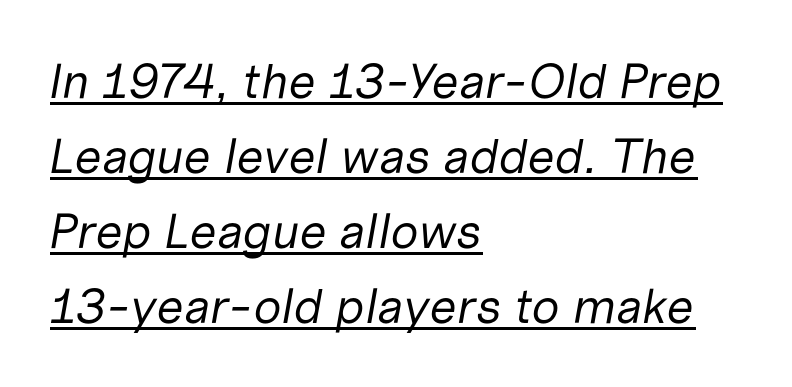
Q: Is the text bold? A: No.
Q: Is the text italic (slanted)? A: Yes, it leans right by about 10 degrees.
Q: Is the text underlined? A: Yes.
Q: How is the paragraph aligned? A: Left-aligned.
Q: Is the spacing between letters normal or unusually wide? A: Normal.
Q: Is the spacing between lines tight, normal or loose? A: Normal.
Q: Width (condensed, normal, or wide)? A: Normal.
Q: Stroke contrast? A: Low.
Q: x-height? A: Medium.
Q: Monospaced? A: No.
